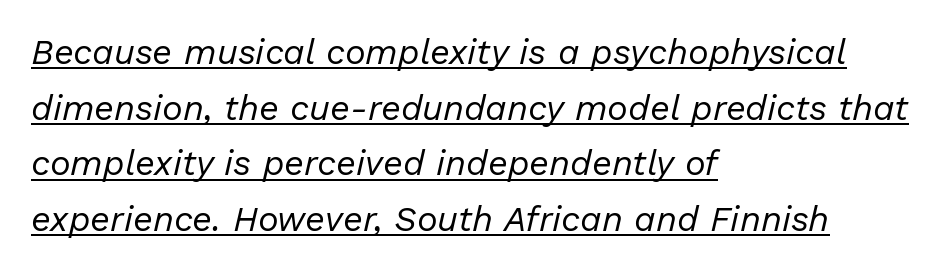
The axis of the letterforms is tilted away from vertical. Short note: letters normally spaced. The lettering is marked with a stroke running underneath it. A typesetter would call this proportional, since set widths differ per character. A student would call this left alignment; a typographer would say flush left, rag right. Think standard paragraph weight, or any step lighter than that.
